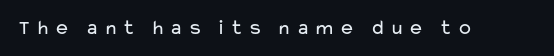
{"italic": "no", "bold": "no", "underline": "no", "letter_spacing": "wide", "letter_spacing_em": 0.21, "glyph_px": 21}
